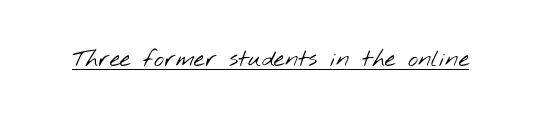
The image shows 24 px text type; set normal letter spacing, underlined.
